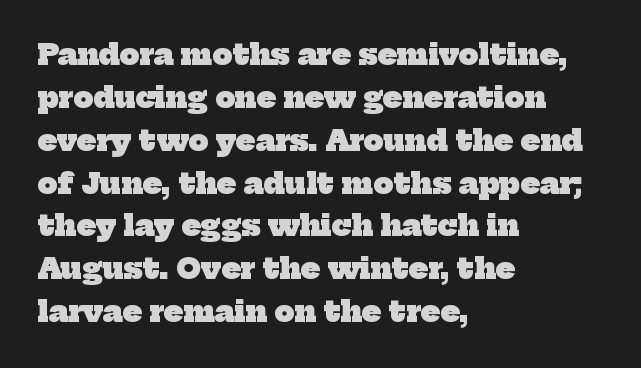
The image shows 28 px heavy serif type; set left-aligned, normal line spacing (1.53x), normal letter spacing, not underlined; low stroke contrast and a medium x-height.
